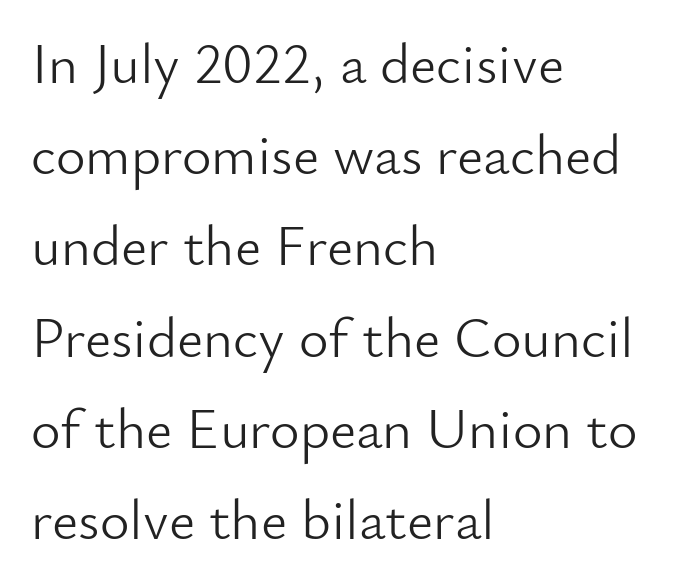
{"serif": "no", "italic": "no", "bold": "no", "weight": "light", "width": "normal", "stroke_contrast": "low", "x_height": "small", "monospaced": "no", "underline": "no", "align": "left", "line_spacing": "normal", "line_spacing_ratio": 1.6, "letter_spacing": "normal", "letter_spacing_em": 0.0, "glyph_px": 57}
